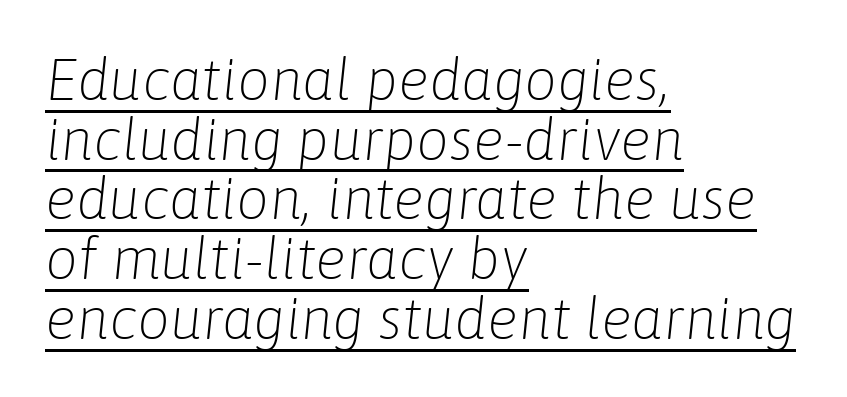
Q: Is the text bold? A: No.
Q: Is the text italic (slanted)? A: Yes, it leans right by about 6 degrees.
Q: Is the text underlined? A: Yes.
Q: How is the paragraph aligned? A: Left-aligned.
Q: Is the spacing between letters normal or unusually wide? A: Normal.
Q: Is the spacing between lines tight, normal or loose? A: Tight.
Q: Width (condensed, normal, or wide)? A: Normal.
Q: Stroke contrast? A: Low.
Q: x-height? A: Medium.
Q: Monospaced? A: No.
